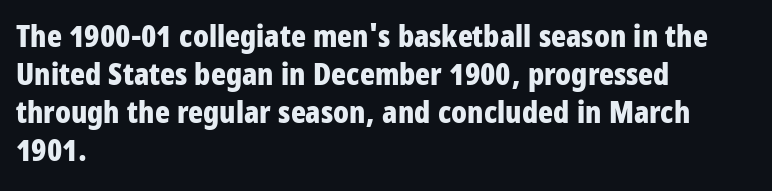
The image shows 31 px bold, condensed sans-serif type, upright; set left-aligned, line spacing 1.23x, normal letter spacing, not underlined; low stroke contrast and a large x-height.
